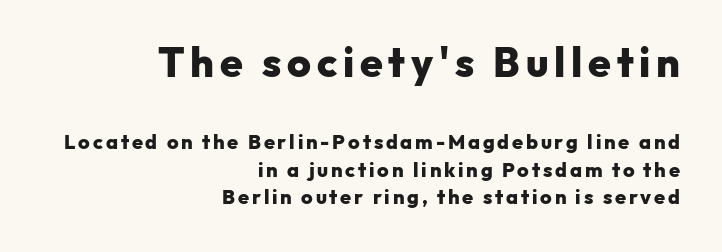
The passage shown stacks its lines at a standard gap. Serifs: no, the terminals of the letterforms are clean. A typesetter would call this proportional, since set widths differ per character. Block one is the big one; block two sits smaller underneath. Pretty heavy lettering here — definitely bold. The font's upright variant was chosen for this text.
